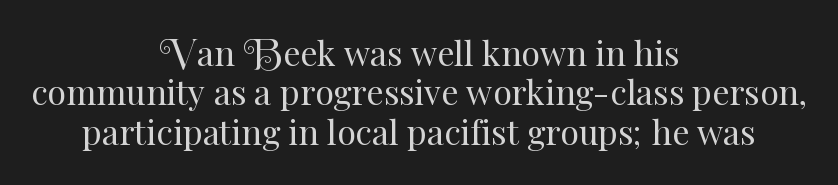
Q: Is the text bold? A: No.
Q: Is the text italic (slanted)? A: No, it is upright.
Q: Is the text underlined? A: No.
Q: How is the paragraph aligned? A: Centered.
Q: Is the spacing between letters normal or unusually wide? A: Normal.
Q: Width (condensed, normal, or wide)? A: Normal.
Q: Stroke contrast? A: Medium.
Q: x-height? A: Small.
Q: Monospaced? A: No.
